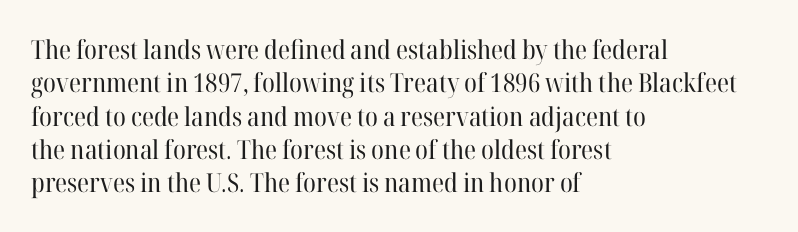
Q: Is the text bold? A: No.
Q: Is the text italic (slanted)? A: No, it is upright.
Q: Is the text underlined? A: No.
Q: How is the paragraph aligned? A: Left-aligned.
Q: Is the spacing between letters normal or unusually wide? A: Normal.
Q: Is the spacing between lines tight, normal or loose? A: Normal.
